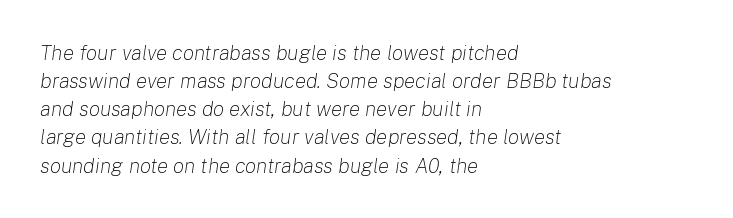
Letters rest on an invisible, unmarked baseline. The paragraph has a hard left edge and a soft right edge. The lettering tilts uniformly, giving the passage an italic look. Short note: letters normally spaced. The typesetting does not lean heavy: it is not bold. In terms of leading, this rendering sits right in the middle.
